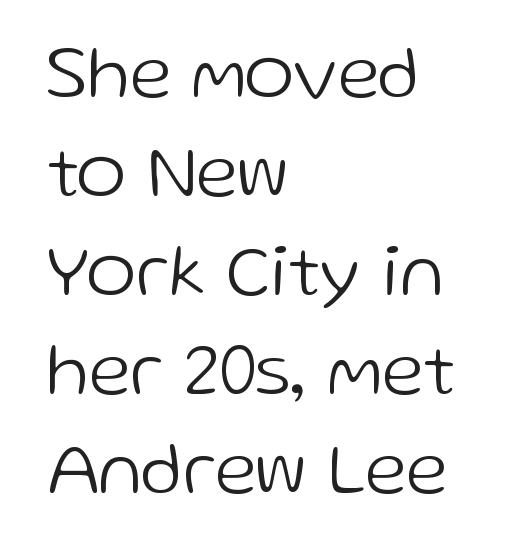
This sample keeps an unexceptional amount of space between lines. Every stem runs plumb, perpendicular to the baseline. In CSS terms this would be text-align: left. A typesetter would call this proportional, since set widths differ per character. Tracking here is standard; glyphs follow each other at the usual distance. This rendering features lettering with no underline.
